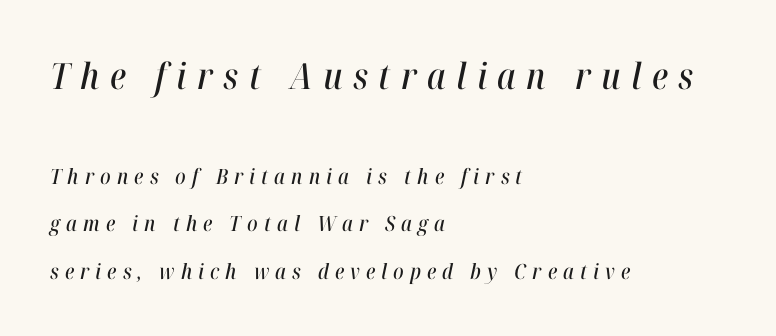
Q: Is the text italic (slanted)? A: Yes, it leans right by about 12 degrees.
Q: Is the text underlined? A: No.
Q: How is the paragraph aligned? A: Left-aligned.
Q: Is the spacing between letters normal or unusually wide? A: Unusually wide.
Q: Is the spacing between lines tight, normal or loose? A: Loose.
Q: Which block of text is set in a larger size, the first (top) or the second (bottom)? A: The first (top) one.
Q: Width (condensed, normal, or wide)? A: Condensed.
Q: Stroke contrast? A: High.
Q: x-height? A: Medium.
Q: Monospaced? A: No.
